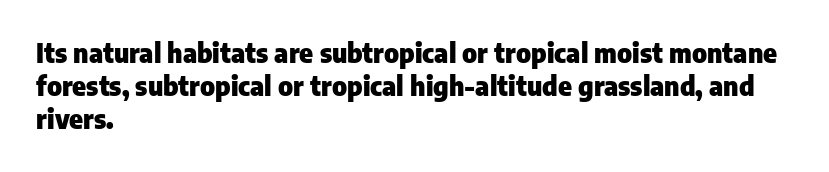
Q: Is the text bold? A: Yes.
Q: Is the text italic (slanted)? A: No, it is upright.
Q: Is the text underlined? A: No.
Q: How is the paragraph aligned? A: Left-aligned.
Q: Is the spacing between letters normal or unusually wide? A: Normal.
Q: Is the spacing between lines tight, normal or loose? A: Normal.
